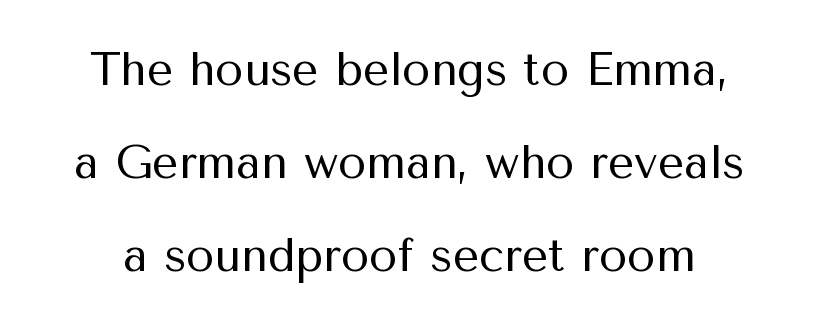
The image shows 46 px regular-weight sans-serif type, upright; set loose line spacing (2.02x), normal letter spacing, not underlined; medium stroke contrast and a medium x-height.
